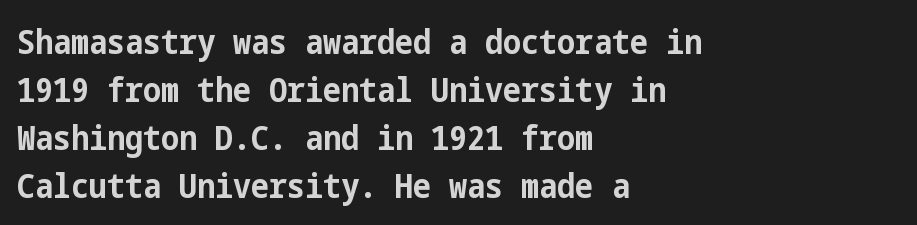
Q: Is the text bold? A: Yes.
Q: Is the text italic (slanted)? A: No, it is upright.
Q: Is the typeface a serif or a sans-serif typeface? A: Sans-serif.
Q: Is the text underlined? A: No.
Q: How is the paragraph aligned? A: Left-aligned.
Q: Is the spacing between letters normal or unusually wide? A: Normal.
Q: Is the spacing between lines tight, normal or loose? A: Normal.
Q: Width (condensed, normal, or wide)? A: Condensed.
Q: Stroke contrast? A: Low.
Q: x-height? A: Medium.
